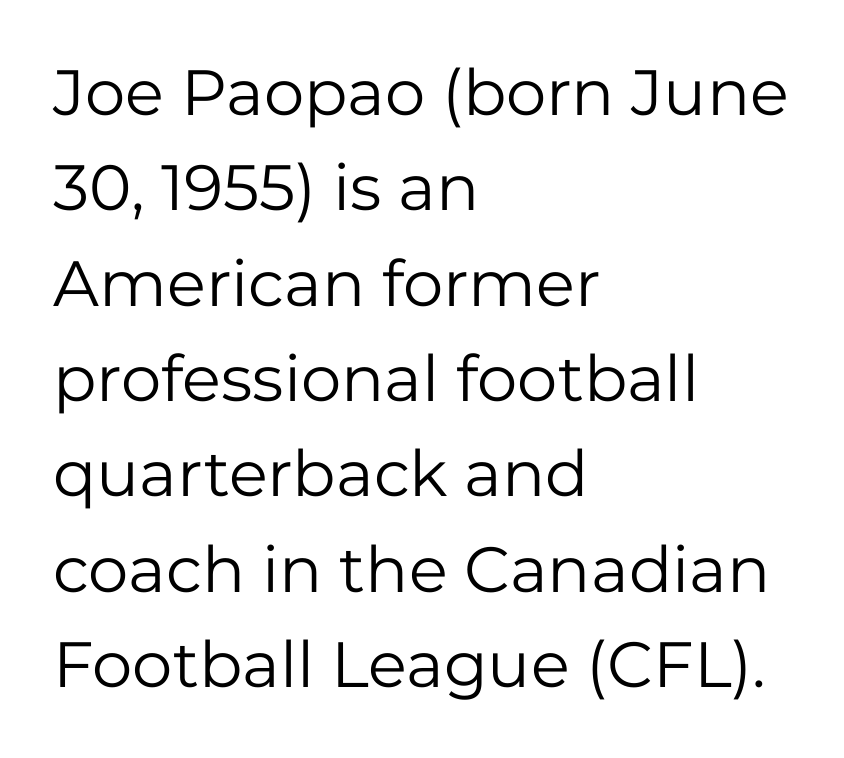
The image shows 64 px regular-weight sans-serif type, upright; set left-aligned, normal line spacing (1.49x), normal letter spacing, not underlined; low stroke contrast and a medium x-height.
